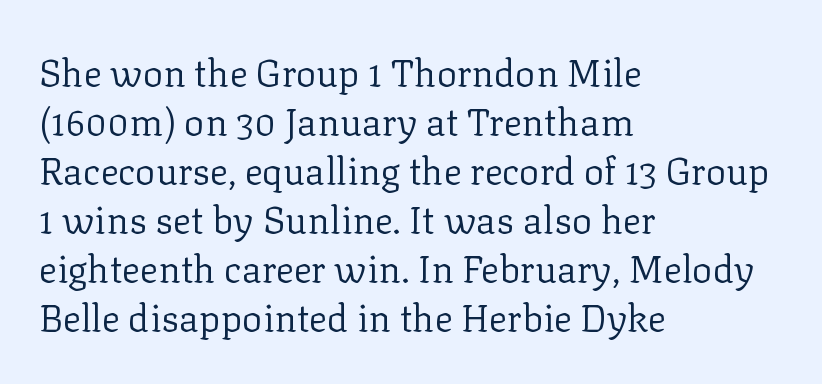
The image shows 38 px regular-weight serif type, upright; set left-aligned, normal line spacing (1.29x), normal letter spacing, not underlined; low stroke contrast and a medium x-height.
